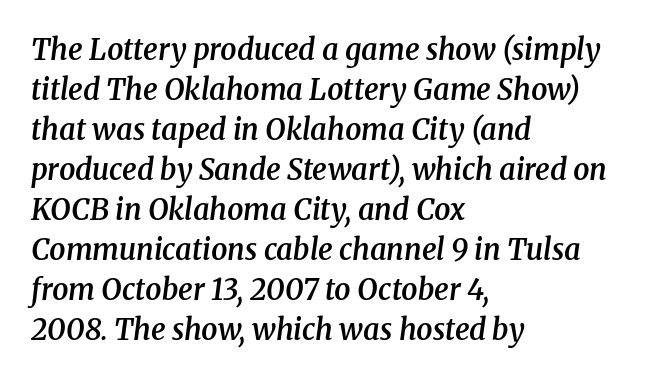
The typeface chosen for these lines features serifs. No word sits above an underline. The line texture is even and compact thanks to regular tracking. The compositor pushed each line to the left boundary.
